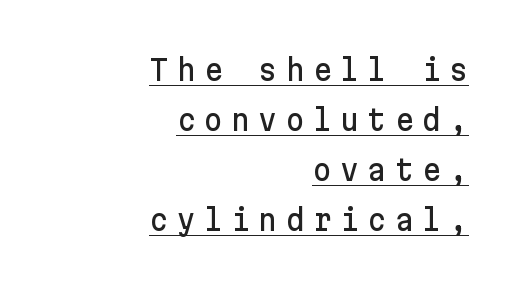
The image shows 29 px sans-serif type, upright; set right-aligned, line spacing 1.72x, unusually wide letter spacing (+0.29 em), underlined; low stroke contrast and a medium x-height.
